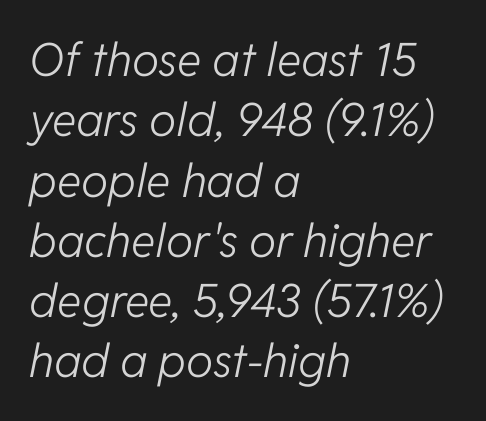
The image shows 46 px light type, italic (leaning right); set left-aligned, normal line spacing (1.31x), normal letter spacing, not underlined; low stroke contrast and a medium x-height.
